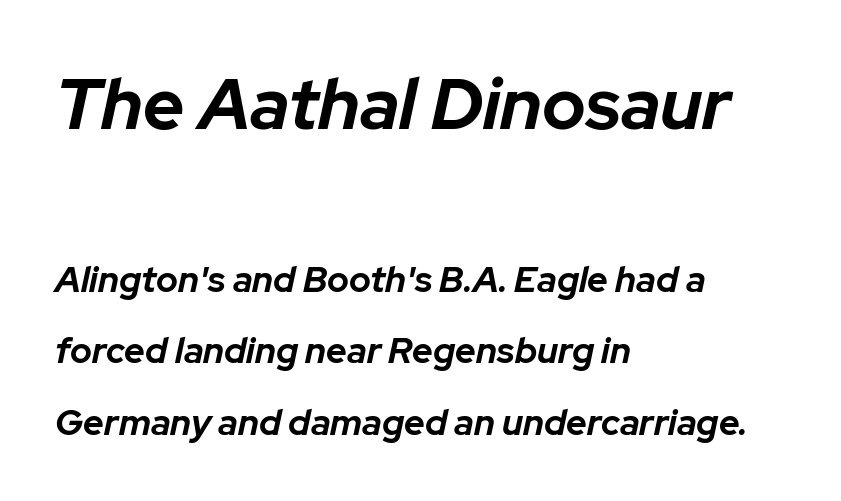
Q: Is the text bold? A: Yes.
Q: Is the text italic (slanted)? A: Yes, it leans right by about 12 degrees.
Q: Is the text underlined? A: No.
Q: How is the paragraph aligned? A: Left-aligned.
Q: Is the spacing between letters normal or unusually wide? A: Normal.
Q: Is the spacing between lines tight, normal or loose? A: Loose.
Q: Which block of text is set in a larger size, the first (top) or the second (bottom)? A: The first (top) one.
Q: Width (condensed, normal, or wide)? A: Normal.
Q: Stroke contrast? A: Low.
Q: x-height? A: Medium.
Q: Monospaced? A: No.
